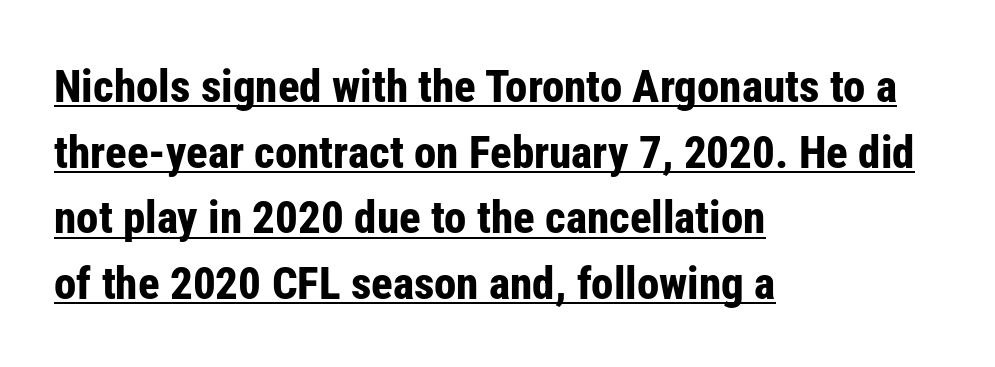
I'd call this a sans setting — the letters go barefoot. You could call the tracking neutral — neither tight nor loose. Quick note: interline space is typical. The typesetter has applied underlining to the passage shown. No italicization has been applied; the sample stays upright. Caption: bold face, heavy strokes.
